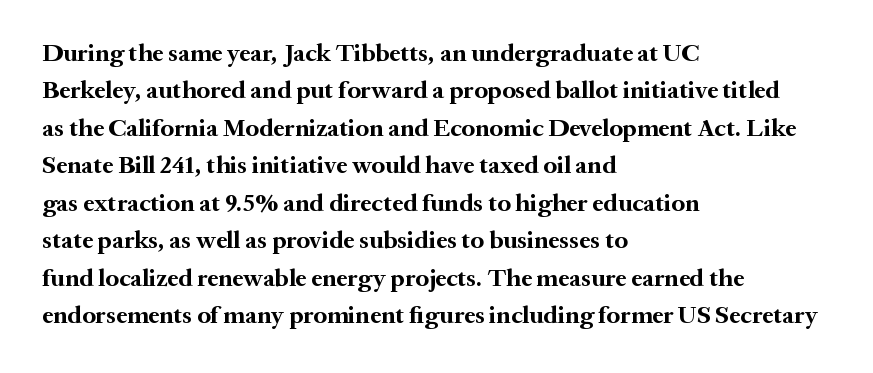
The image shows 25 px bold type, upright; set left-aligned, normal line spacing (1.5x), normal letter spacing, not underlined.
